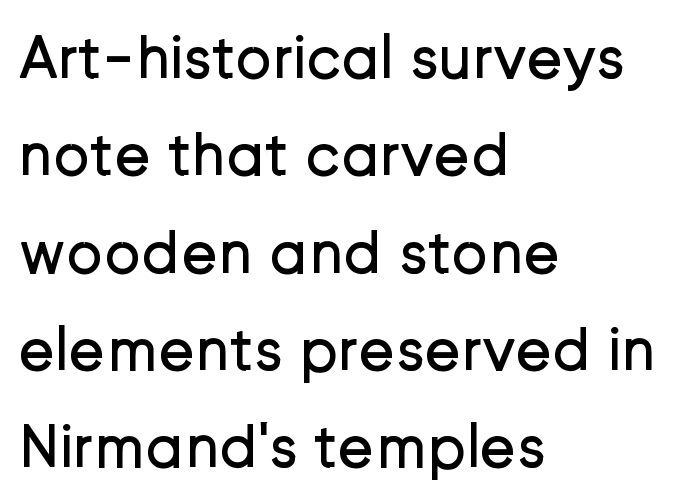
{"serif": "no", "italic": "no", "bold": "no", "weight": "regular", "width": "normal", "stroke_contrast": "low", "x_height": "medium", "monospaced": "no", "underline": "no", "align": "left", "line_spacing": "normal", "line_spacing_ratio": 1.57, "letter_spacing": "normal", "letter_spacing_em": 0.0, "glyph_px": 62}
